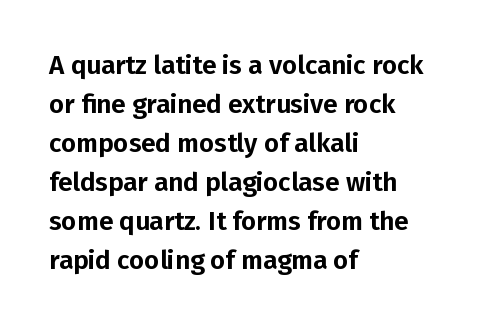
{"italic": "no", "underline": "no", "align": "left", "line_spacing": "normal", "line_spacing_ratio": 1.5, "letter_spacing": "normal", "letter_spacing_em": 0.0, "glyph_px": 26}
